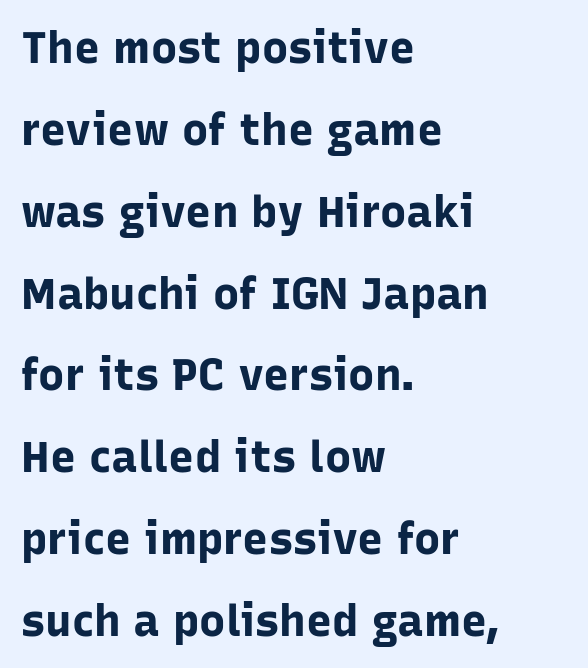
Q: Is the text bold? A: Yes.
Q: Is the text italic (slanted)? A: No, it is upright.
Q: Is the typeface a serif or a sans-serif typeface? A: Sans-serif.
Q: Is the text underlined? A: No.
Q: How is the paragraph aligned? A: Left-aligned.
Q: Is the spacing between letters normal or unusually wide? A: Normal.
Q: Width (condensed, normal, or wide)? A: Normal.
Q: Stroke contrast? A: Low.
Q: x-height? A: Medium.
Q: Monospaced? A: No.
